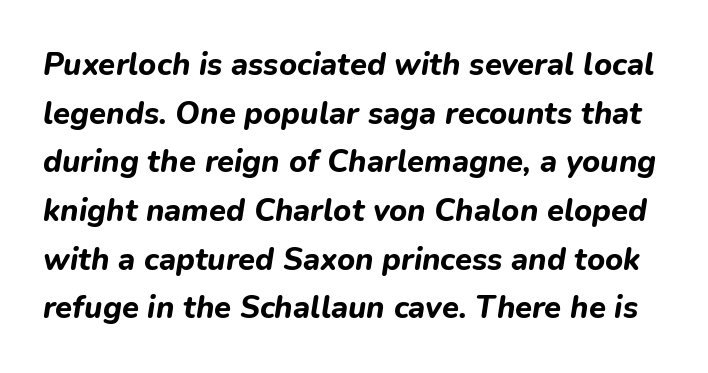
Q: Is the text bold? A: Yes.
Q: Is the text italic (slanted)? A: Yes, it leans right by about 9 degrees.
Q: Is the text underlined? A: No.
Q: Is the spacing between letters normal or unusually wide? A: Normal.
Q: Is the spacing between lines tight, normal or loose? A: Normal.
Q: Width (condensed, normal, or wide)? A: Normal.
Q: Stroke contrast? A: Low.
Q: x-height? A: Medium.
Q: Monospaced? A: No.
